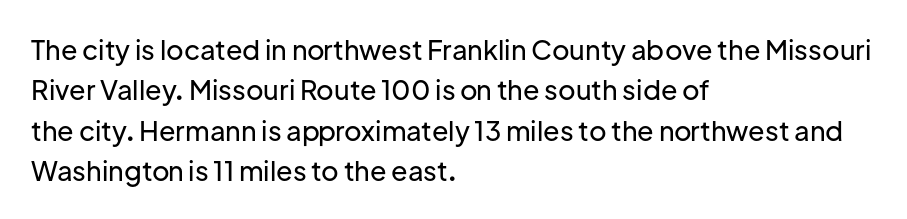
Q: Is the text italic (slanted)? A: No, it is upright.
Q: Is the text underlined? A: No.
Q: How is the paragraph aligned? A: Left-aligned.
Q: Is the spacing between letters normal or unusually wide? A: Normal.
Q: Is the spacing between lines tight, normal or loose? A: Normal.
